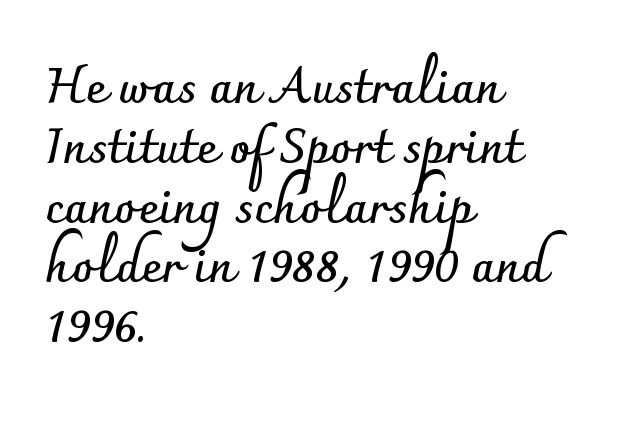
The image shows 49 px semibold sans-serif type; set left-aligned, line spacing 1.22x, normal letter spacing, not underlined; low stroke contrast and a small x-height.
